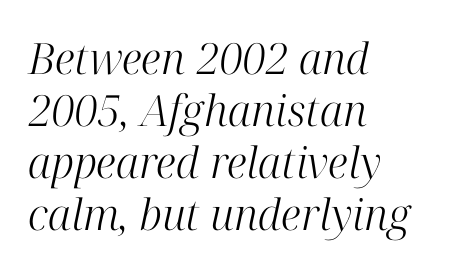
{"serif": "yes", "italic": "yes", "lean": "right", "slant_degrees": 12, "bold": "no", "weight": "light", "width": "normal", "stroke_contrast": "high", "x_height": "medium", "monospaced": "no", "underline": "no", "align": "left", "line_spacing_ratio": 1.21, "letter_spacing": "normal", "letter_spacing_em": 0.0, "glyph_px": 43}
